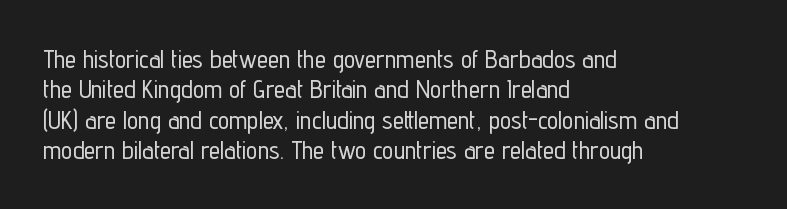
Q: Is the text italic (slanted)? A: No, it is upright.
Q: Is the text underlined? A: No.
Q: How is the paragraph aligned? A: Left-aligned.
Q: Is the spacing between letters normal or unusually wide? A: Normal.
